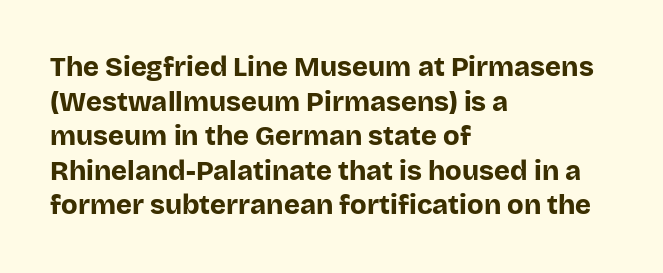
Q: Is the text bold? A: Yes.
Q: Is the text italic (slanted)? A: No, it is upright.
Q: Is the text underlined? A: No.
Q: How is the paragraph aligned? A: Left-aligned.
Q: Is the spacing between letters normal or unusually wide? A: Normal.
Q: Is the spacing between lines tight, normal or loose? A: Normal.
